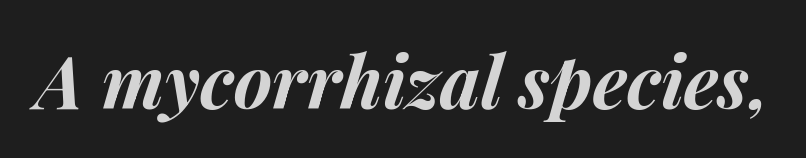
Note the varied advance widths — an 'i' is clearly narrower than an 'm'. Each row of text sits above clean, open space. Does the weight exceed regular? Yes, all the way to bold. Notice how the stems are inclined rather than vertical — that's the hallmark of italics. There is no visible air inserted between adjacent glyphs.
